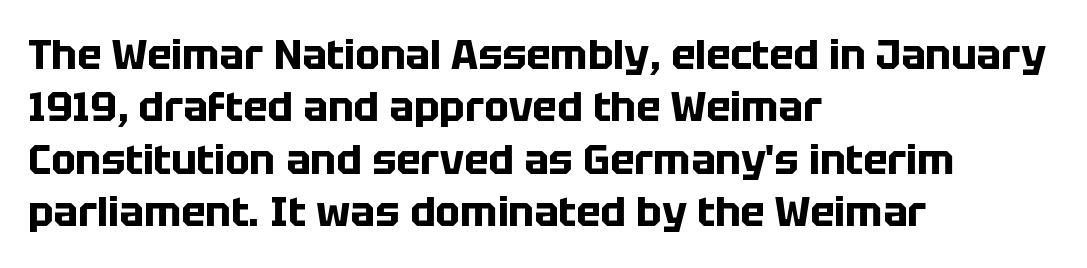
Q: Is the text bold? A: Yes.
Q: Is the text italic (slanted)? A: No, it is upright.
Q: Is the typeface a serif or a sans-serif typeface? A: Sans-serif.
Q: Is the text underlined? A: No.
Q: How is the paragraph aligned? A: Left-aligned.
Q: Is the spacing between letters normal or unusually wide? A: Normal.
Q: Is the spacing between lines tight, normal or loose? A: Normal.
Q: Width (condensed, normal, or wide)? A: Normal.
Q: Stroke contrast? A: Low.
Q: x-height? A: Large.
Q: Monospaced? A: No.
